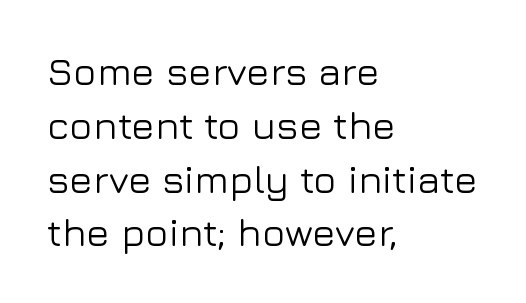
This sample uses a sans-serif face. Short note: letters normally spaced. The letters stand straight up with perfectly vertical stems. Honestly, the row spacing looks completely unremarkable.
